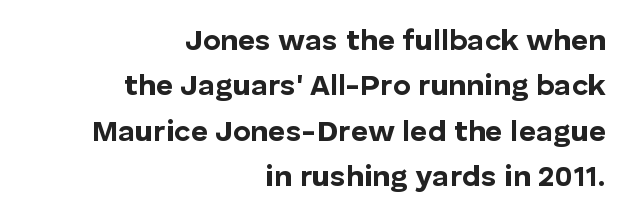
Nope, no serifs anywhere on these letters. These lines are rendered in a variable-pitch font. It's the straight-up-and-down kind of type. In CSS terms this would be text-align: right. Lines of text with bare space underneath.
